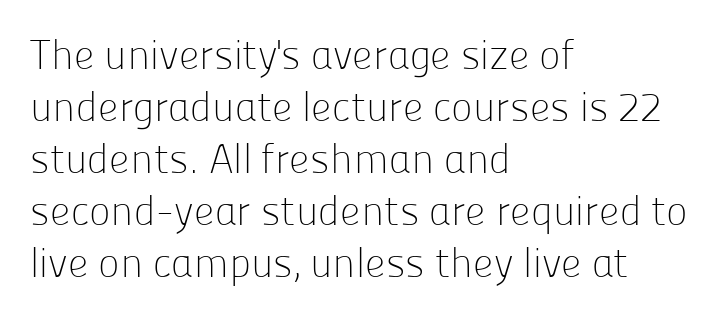
{"serif": "no", "italic": "no", "bold": "no", "weight": "light", "width": "normal", "stroke_contrast": "low", "x_height": "medium", "monospaced": "no", "underline": "no", "align": "left", "line_spacing": "normal", "line_spacing_ratio": 1.27, "letter_spacing": "normal", "letter_spacing_em": 0.0, "glyph_px": 41}
